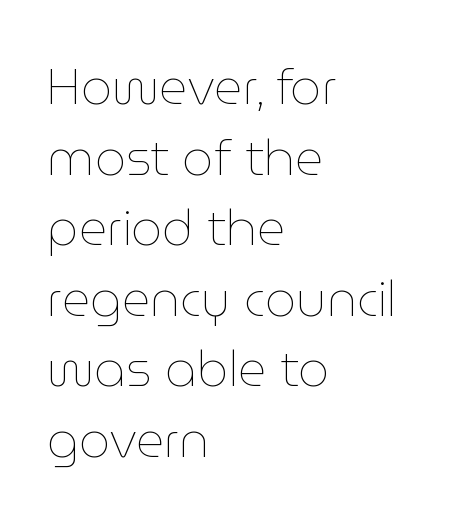
Q: Is the text bold? A: No.
Q: Is the text italic (slanted)? A: No, it is upright.
Q: Is the text underlined? A: No.
Q: How is the paragraph aligned? A: Left-aligned.
Q: Is the spacing between letters normal or unusually wide? A: Normal.
Q: Is the spacing between lines tight, normal or loose? A: Normal.
Q: Width (condensed, normal, or wide)? A: Normal.
Q: Stroke contrast? A: Low.
Q: x-height? A: Medium.
Q: Monospaced? A: No.
